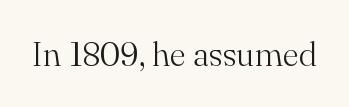
The image shows 34 px light serif type, upright; set normal letter spacing, not underlined; medium stroke contrast and a small x-height.
